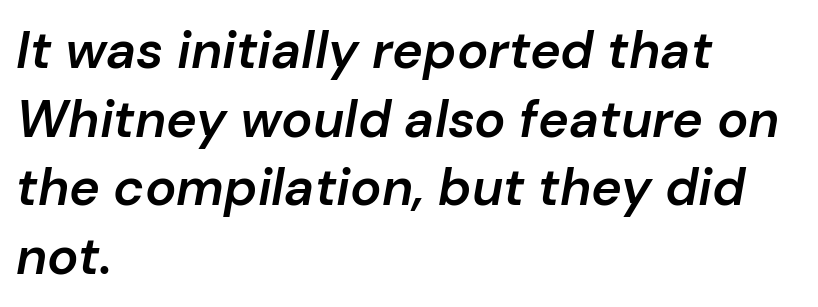
{"italic": "yes", "lean": "right", "slant_degrees": 10, "bold": "semi", "weight": "semibold", "width": "normal", "stroke_contrast": "low", "x_height": "medium", "monospaced": "no", "underline": "no", "align": "left", "line_spacing": "normal", "line_spacing_ratio": 1.32, "letter_spacing": "normal", "letter_spacing_em": 0.0, "glyph_px": 52}
